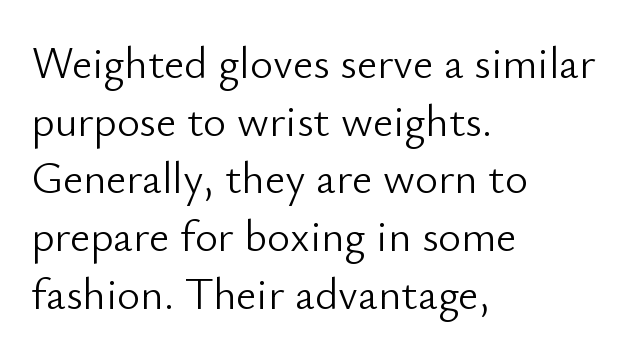
These glyphs show unthickened strokes, regular width or finer. Leading matches the norm, producing a regular column. What stands out about the letter spacing? Nothing — it is the standard amount. Beneath every word, the page is bare. No feet cap the strokes, marking this as sans-serif type. Line starts are locked; line ends wander.
